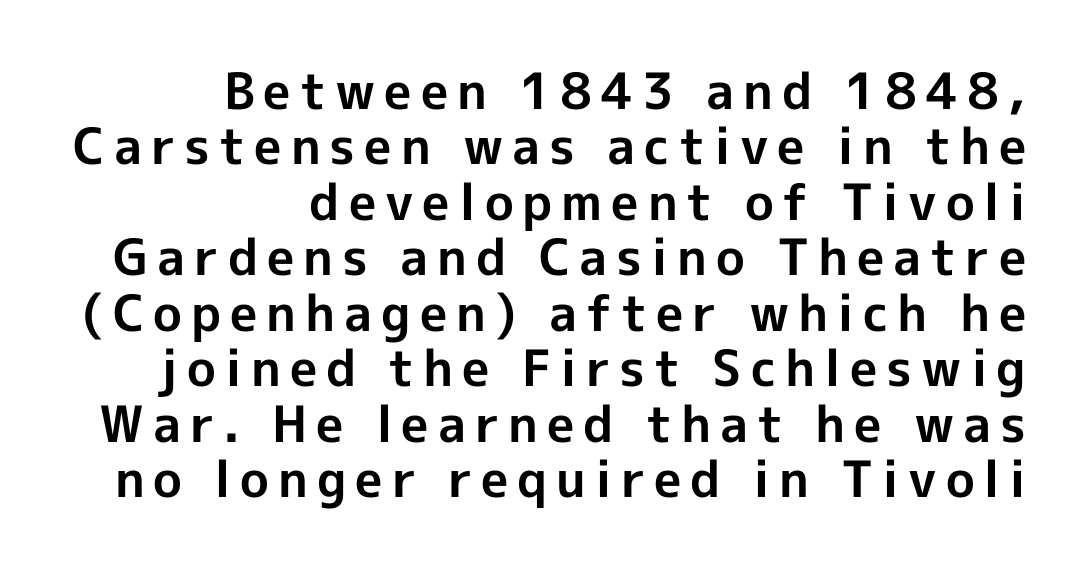
Q: Is the text bold? A: Yes.
Q: Is the text italic (slanted)? A: No, it is upright.
Q: Is the typeface a serif or a sans-serif typeface? A: Sans-serif.
Q: Is the text underlined? A: No.
Q: How is the paragraph aligned? A: Right-aligned.
Q: Is the spacing between lines tight, normal or loose? A: Tight.
Q: Width (condensed, normal, or wide)? A: Normal.
Q: x-height? A: Medium.
Q: Monospaced? A: No.
